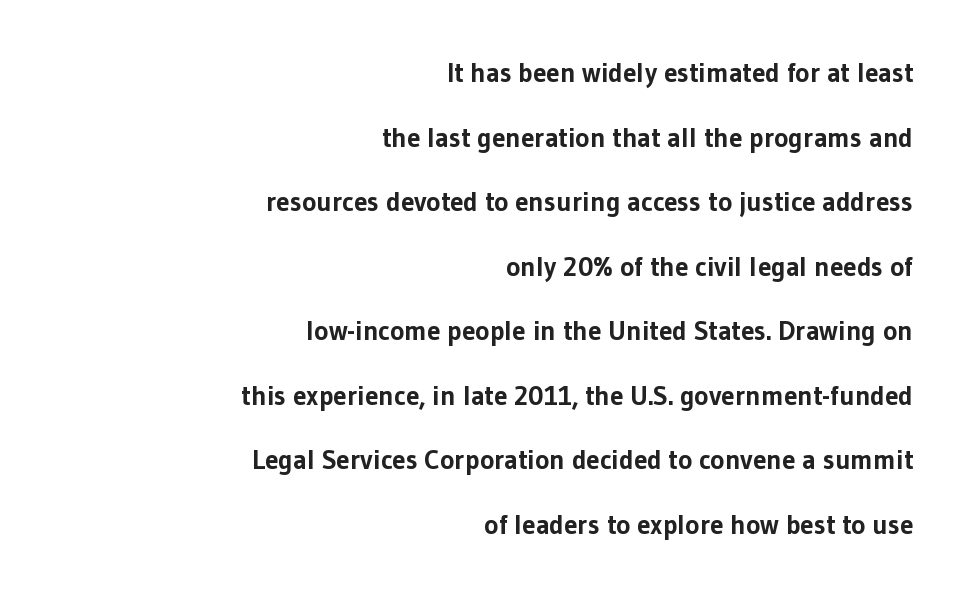
{"italic": "no", "bold": "yes", "underline": "no", "align": "right", "line_spacing": "loose", "line_spacing_ratio": 2.39, "letter_spacing": "normal", "letter_spacing_em": 0.0, "glyph_px": 27}
